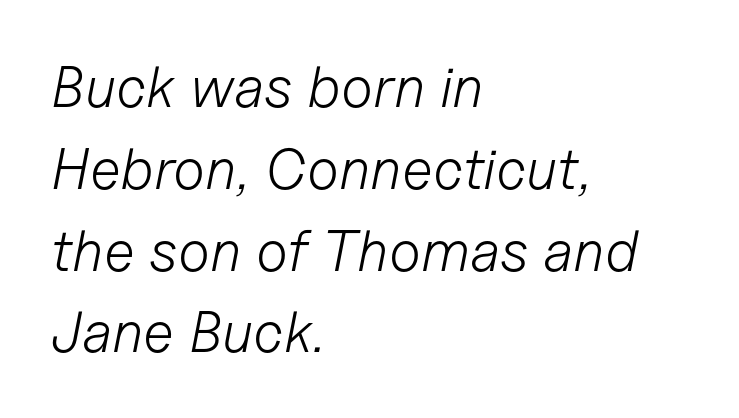
Q: Is the text bold? A: No.
Q: Is the text italic (slanted)? A: Yes, it leans right by about 11 degrees.
Q: Is the text underlined? A: No.
Q: How is the paragraph aligned? A: Left-aligned.
Q: Is the spacing between letters normal or unusually wide? A: Normal.
Q: Is the spacing between lines tight, normal or loose? A: Normal.
Q: Width (condensed, normal, or wide)? A: Normal.
Q: Stroke contrast? A: Low.
Q: x-height? A: Medium.
Q: Monospaced? A: No.
